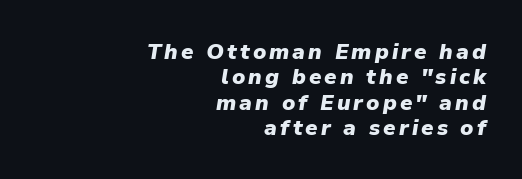
Q: Is the text bold? A: Yes.
Q: Is the text italic (slanted)? A: Yes, it leans right by about 9 degrees.
Q: Is the text underlined? A: No.
Q: How is the paragraph aligned? A: Right-aligned.
Q: Is the spacing between lines tight, normal or loose? A: Tight.
